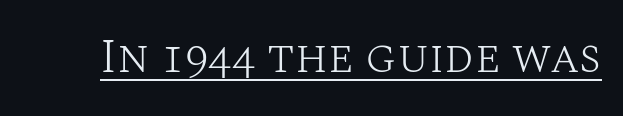
A typesetter would call this zero additional tracking. The face used here is proportionally spaced, like ordinary book or web type. What kind of face is this? One with serifs. This is not heavy type; no bold has been used.
